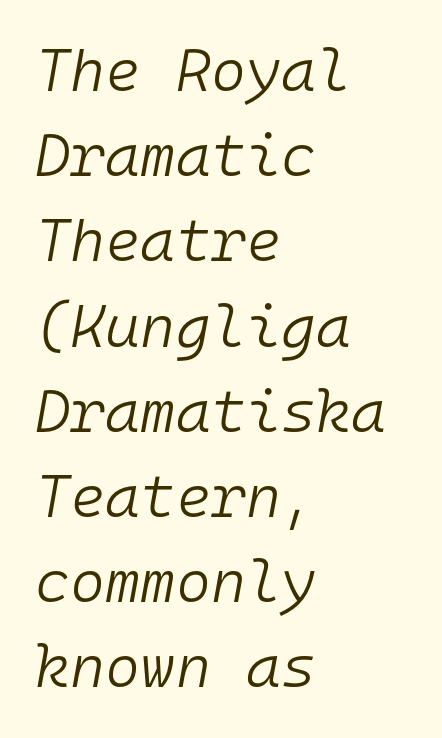
Evenly set lines give the paragraph a standard silhouette. Descender tails drop into unmarked territory. Each letter, wide or thin by design, is forced into the same width here. Tall strokes in this sample are angled rather than plumb. The tracking reads as untouched default to a designer's eye. If you drew a ruler down the left edge, every line would touch it.
